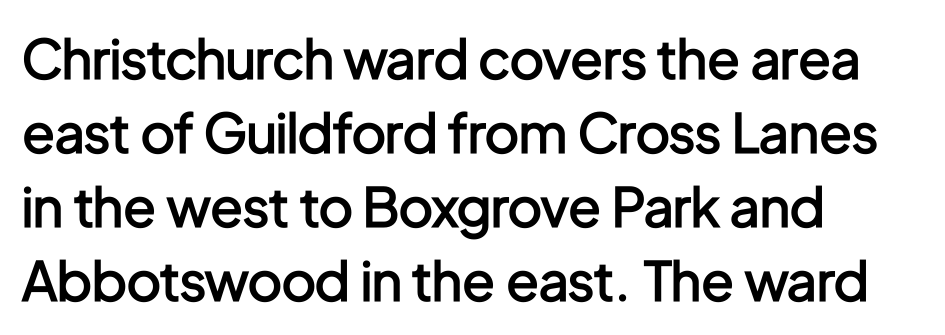
Italic: no, the glyphs are upright roman. Here the designer chose a conventional face with non-uniform glyph widths. A semibold gives these letters moderate extra thickness, short of bold. Bare-footed words on every line. This block has exactly the height ordinary leading produces.
